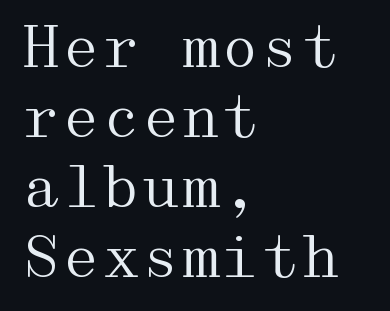
The image shows 57 px regular-weight, wide serif type, upright; set left-aligned, line spacing 1.23x, normal letter spacing, not underlined; medium stroke contrast and a medium x-height.
